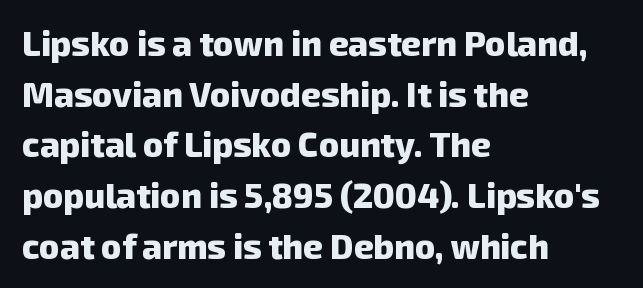
The image shows 34 px heavy sans-serif type; set left-aligned, normal line spacing (1.49x), normal letter spacing, not underlined; low stroke contrast and a medium x-height.
